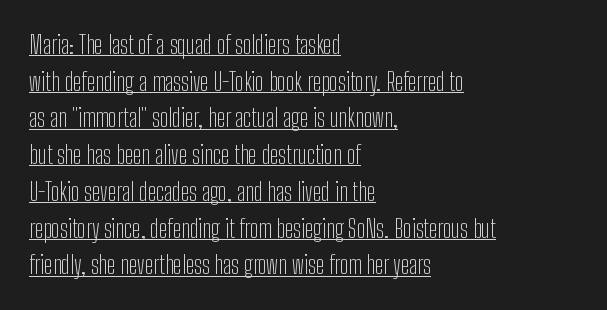
Q: Is the text bold? A: No.
Q: Is the text italic (slanted)? A: No, it is upright.
Q: Is the text underlined? A: Yes.
Q: How is the paragraph aligned? A: Left-aligned.
Q: Is the spacing between letters normal or unusually wide? A: Normal.
Q: Is the spacing between lines tight, normal or loose? A: Normal.
